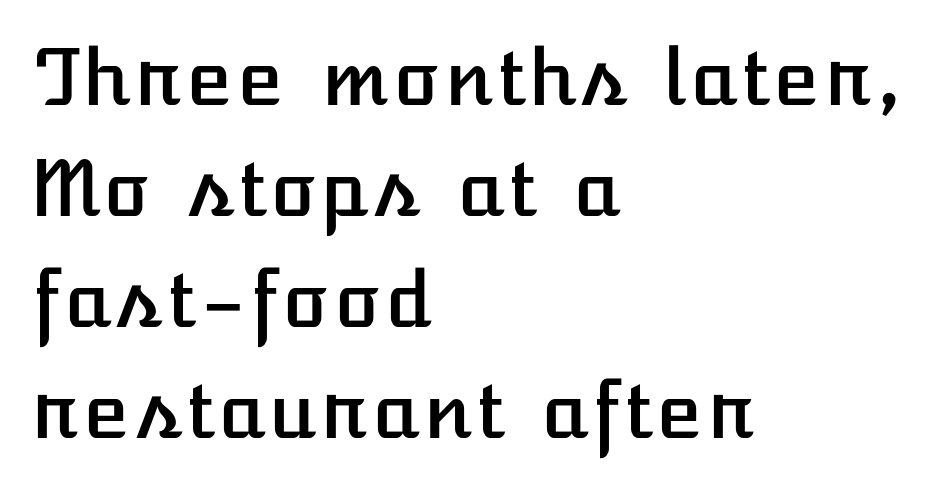
Q: Is the text italic (slanted)? A: No, it is upright.
Q: Is the text underlined? A: No.
Q: How is the paragraph aligned? A: Left-aligned.
Q: Is the spacing between letters normal or unusually wide? A: Normal.
Q: Is the spacing between lines tight, normal or loose? A: Normal.
Q: Width (condensed, normal, or wide)? A: Normal.
Q: Stroke contrast? A: Low.
Q: x-height? A: Medium.
